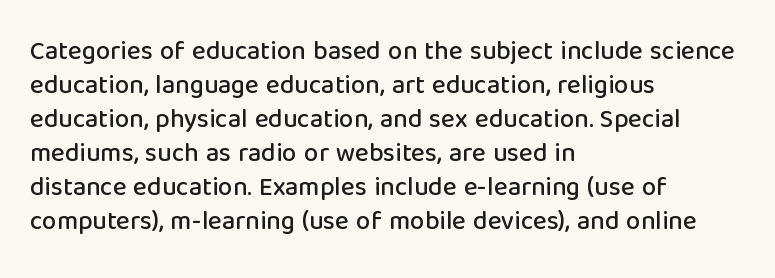
{"italic": "no", "underline": "no", "align": "left", "line_spacing": "normal", "line_spacing_ratio": 1.31, "letter_spacing": "normal", "letter_spacing_em": 0.0, "glyph_px": 26}
